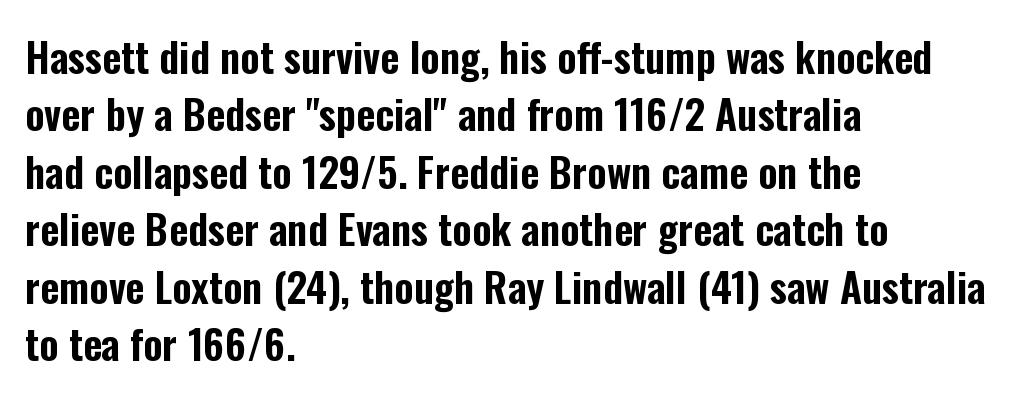
{"serif": "no", "italic": "no", "width": "condensed", "stroke_contrast": "low", "x_height": "medium", "monospaced": "no", "underline": "no", "align": "left", "line_spacing": "normal", "line_spacing_ratio": 1.4, "letter_spacing": "normal", "letter_spacing_em": 0.0, "glyph_px": 41}
